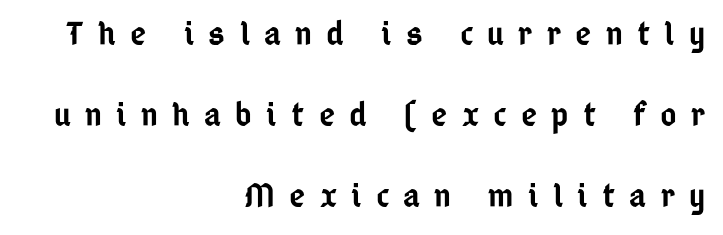
The rendering uses natural spacing where letterforms have individual widths. Between one letter and the next there's a generous, obvious gap. These lines carry some extra weight — a demibold, not a full bold. Grotesque or geometric, the face here clearly has no serifs. The foot of each line stays bare and open. These lines stack with their right ends in a neat column.
